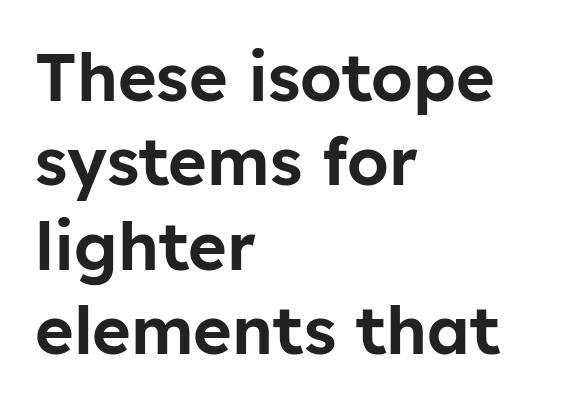
{"serif": "no", "italic": "no", "width": "normal", "stroke_contrast": "low", "x_height": "medium", "monospaced": "no", "underline": "no", "align": "left", "line_spacing": "normal", "line_spacing_ratio": 1.28, "letter_spacing": "normal", "letter_spacing_em": 0.0, "glyph_px": 66}
